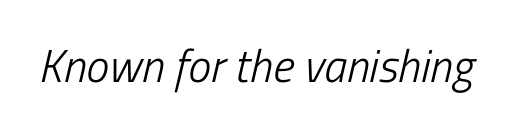
Q: Is the text bold? A: No.
Q: Is the text italic (slanted)? A: Yes, it leans right by about 13 degrees.
Q: Is the text underlined? A: No.
Q: Is the spacing between letters normal or unusually wide? A: Normal.
Q: Width (condensed, normal, or wide)? A: Condensed.
Q: Stroke contrast? A: Low.
Q: x-height? A: Medium.
Q: Monospaced? A: No.
